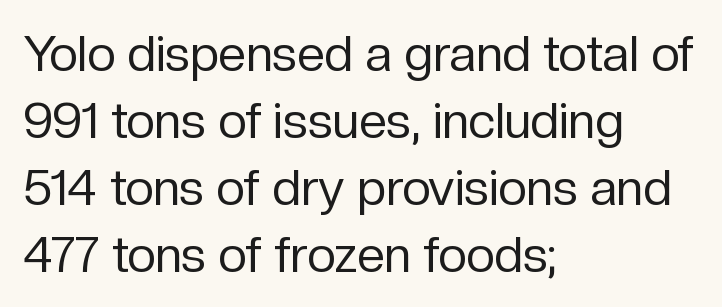
Q: Is the text bold? A: No.
Q: Is the text italic (slanted)? A: No, it is upright.
Q: Is the typeface a serif or a sans-serif typeface? A: Sans-serif.
Q: Is the text underlined? A: No.
Q: How is the paragraph aligned? A: Left-aligned.
Q: Is the spacing between letters normal or unusually wide? A: Normal.
Q: Is the spacing between lines tight, normal or loose? A: Normal.
Q: Width (condensed, normal, or wide)? A: Normal.
Q: Stroke contrast? A: Low.
Q: x-height? A: Medium.
Q: Monospaced? A: No.
